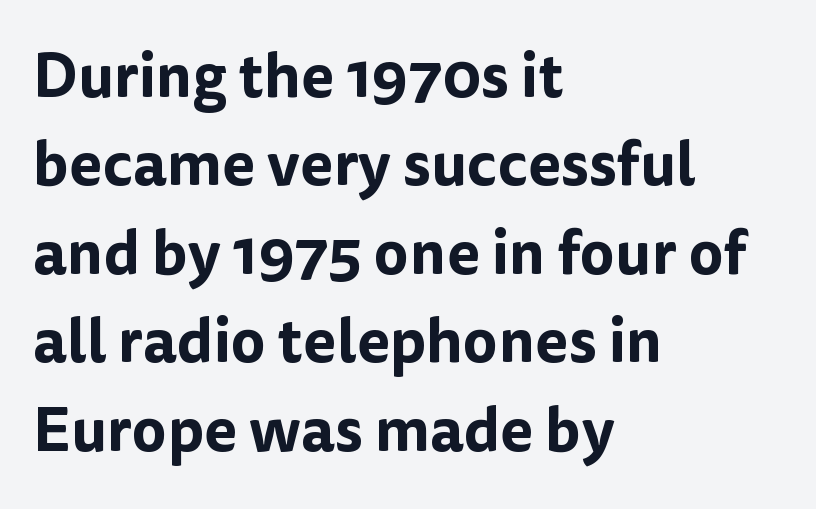
Q: Is the text italic (slanted)? A: No, it is upright.
Q: Is the typeface a serif or a sans-serif typeface? A: Sans-serif.
Q: Is the text underlined? A: No.
Q: How is the paragraph aligned? A: Left-aligned.
Q: Is the spacing between letters normal or unusually wide? A: Normal.
Q: Is the spacing between lines tight, normal or loose? A: Normal.
Q: Width (condensed, normal, or wide)? A: Normal.
Q: Stroke contrast? A: Low.
Q: x-height? A: Medium.
Q: Monospaced? A: No.
